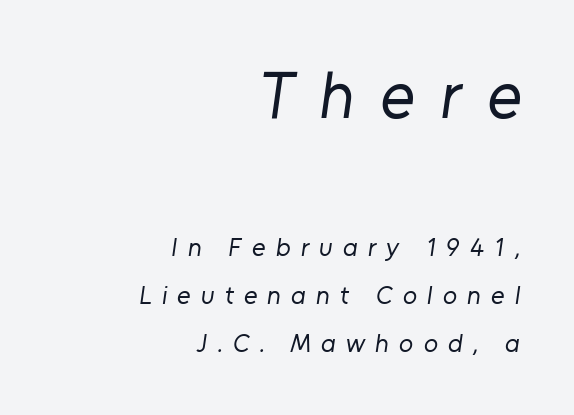
Q: Is the text bold? A: No.
Q: Is the typeface a serif or a sans-serif typeface? A: Sans-serif.
Q: Is the text underlined? A: No.
Q: How is the paragraph aligned? A: Right-aligned.
Q: Is the spacing between letters normal or unusually wide? A: Unusually wide.
Q: Which block of text is set in a larger size, the first (top) or the second (bottom)? A: The first (top) one.
Q: Width (condensed, normal, or wide)? A: Normal.
Q: Stroke contrast? A: Low.
Q: x-height? A: Medium.
Q: Monospaced? A: No.
